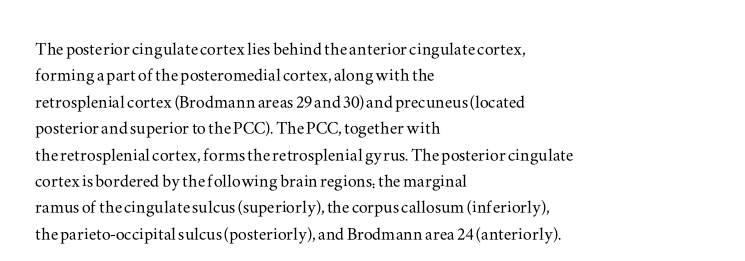
Q: Is the text italic (slanted)? A: No, it is upright.
Q: Is the text underlined? A: No.
Q: How is the paragraph aligned? A: Left-aligned.
Q: Is the spacing between letters normal or unusually wide? A: Normal.
